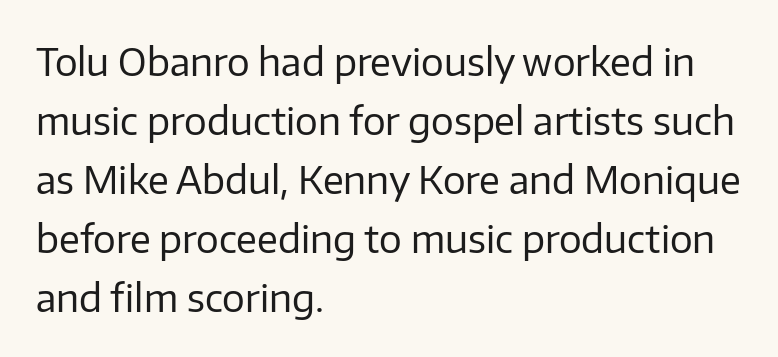
Q: Is the text bold? A: No.
Q: Is the text italic (slanted)? A: No, it is upright.
Q: Is the typeface a serif or a sans-serif typeface? A: Sans-serif.
Q: Is the text underlined? A: No.
Q: How is the paragraph aligned? A: Left-aligned.
Q: Is the spacing between letters normal or unusually wide? A: Normal.
Q: Is the spacing between lines tight, normal or loose? A: Normal.
Q: Width (condensed, normal, or wide)? A: Normal.
Q: Stroke contrast? A: Low.
Q: x-height? A: Medium.
Q: Monospaced? A: No.
